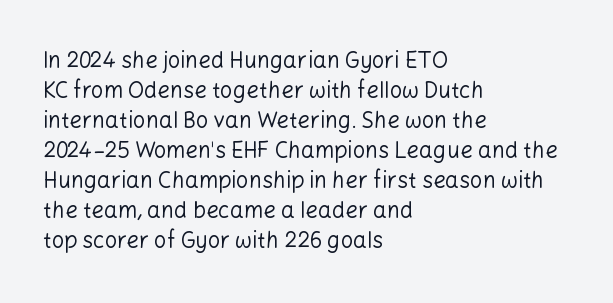
{"italic": "no", "bold": "no", "underline": "no", "align": "left", "line_spacing": "normal", "line_spacing_ratio": 1.36, "letter_spacing": "normal", "letter_spacing_em": 0.0, "glyph_px": 22}
